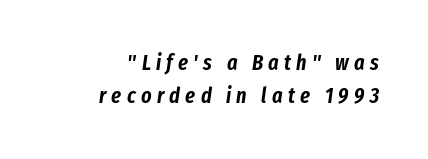
{"italic": "yes", "lean": "right", "slant_degrees": 8, "underline": "no", "align": "right", "line_spacing": "normal", "line_spacing_ratio": 1.52, "letter_spacing": "wide", "letter_spacing_em": 0.24, "glyph_px": 22}
